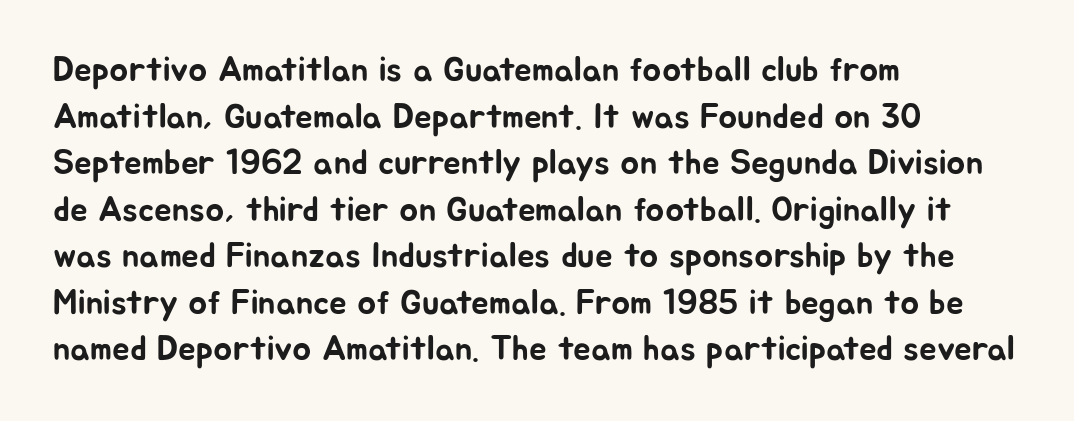
The image shows 35 px sans-serif type, upright; set left-aligned, normal line spacing (1.33x), normal letter spacing, not underlined; low stroke contrast and a medium x-height.
